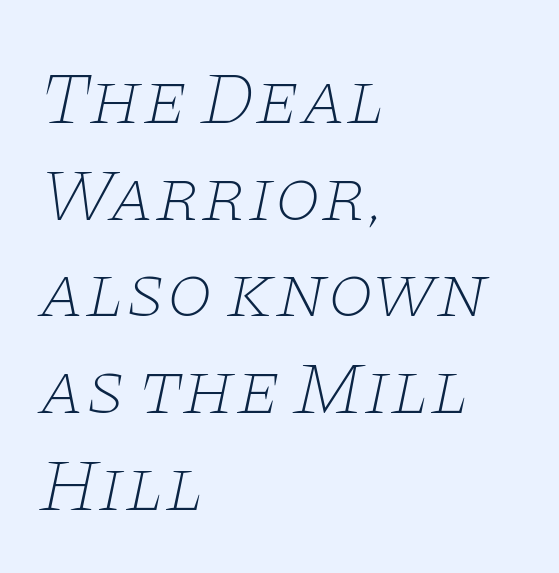
Yep, that's italic — everything's leaning. Stems and bowls with no extra thickness — not bold. Summary of vertical rhythm: regular, with standard interline spacing. The specimen omits any rule beneath the text block's lines.
